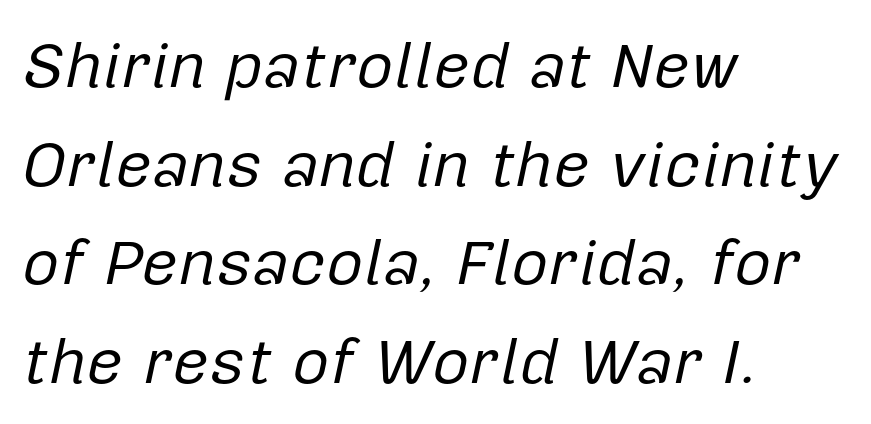
Q: Is the text bold? A: No.
Q: Is the text italic (slanted)? A: Yes, it leans right by about 12 degrees.
Q: Is the text underlined? A: No.
Q: How is the paragraph aligned? A: Left-aligned.
Q: Is the spacing between letters normal or unusually wide? A: Normal.
Q: Is the spacing between lines tight, normal or loose? A: Normal.
Q: Width (condensed, normal, or wide)? A: Normal.
Q: Stroke contrast? A: Low.
Q: x-height? A: Medium.
Q: Monospaced? A: No.
